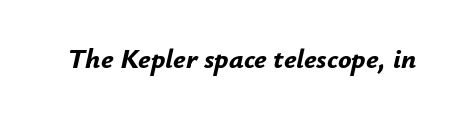
The baseline area is clear. The axis of the letterforms is tilted away from vertical. Words appear dense and cohesive because spacing is normal. The letters advance in unequal steps, a hallmark of proportional type. Is the type bold? Yes — the strokes are clearly thick and heavy.
